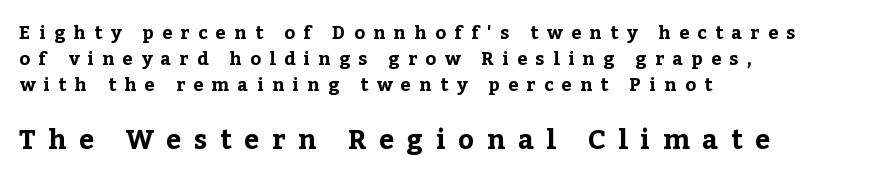
Q: Is the text bold? A: Yes.
Q: Is the text italic (slanted)? A: No, it is upright.
Q: Is the text underlined? A: No.
Q: How is the paragraph aligned? A: Left-aligned.
Q: Is the spacing between letters normal or unusually wide? A: Unusually wide.
Q: Is the spacing between lines tight, normal or loose? A: Normal.
Q: Which block of text is set in a larger size, the first (top) or the second (bottom)? A: The second (bottom) one.
